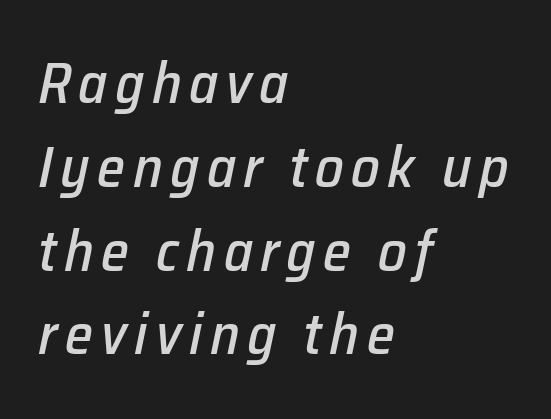
{"italic": "yes", "lean": "right", "slant_degrees": 12, "width": "normal", "stroke_contrast": "low", "x_height": "medium", "monospaced": "no", "underline": "no", "align": "left", "line_spacing": "normal", "line_spacing_ratio": 1.47, "glyph_px": 57}
